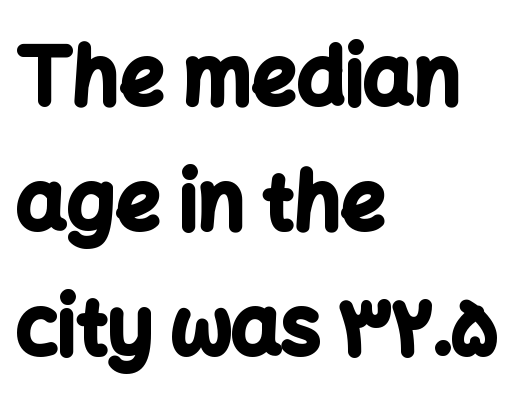
Q: Is the text bold? A: Yes.
Q: Is the text italic (slanted)? A: No, it is upright.
Q: Is the typeface a serif or a sans-serif typeface? A: Sans-serif.
Q: Is the text underlined? A: No.
Q: How is the paragraph aligned? A: Left-aligned.
Q: Is the spacing between letters normal or unusually wide? A: Normal.
Q: Is the spacing between lines tight, normal or loose? A: Normal.
Q: Width (condensed, normal, or wide)? A: Normal.
Q: Stroke contrast? A: Low.
Q: x-height? A: Medium.
Q: Monospaced? A: No.
